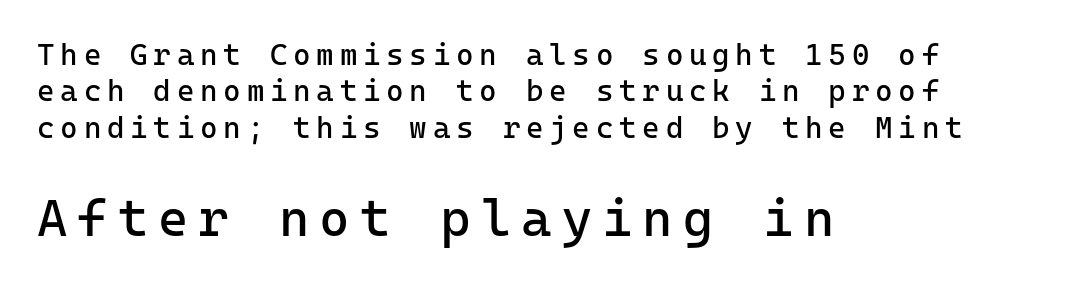
Observe the absence of serifs on each vertical stroke in this sample. Each line starts at the same left margin while the right side varies. Heaviness? Minimal to ordinary, like unemphasized prose. Block two is the big one; block one sits smaller above it. You could count columns in this text — the font is strictly monospaced. A roman cut, with each character standing at attention.
